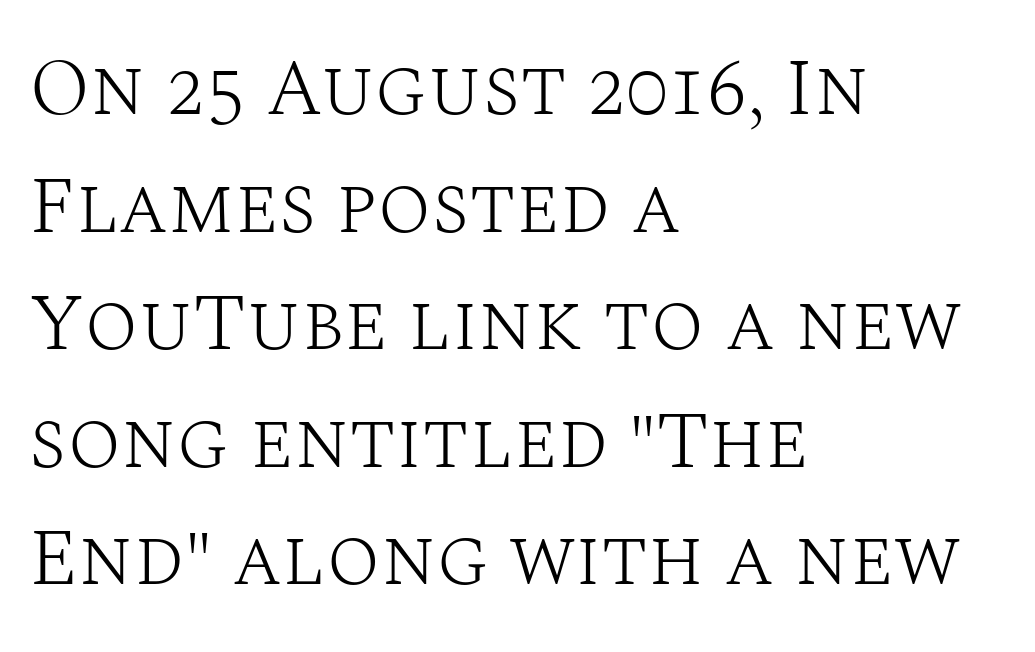
{"serif": "yes", "italic": "no", "bold": "no", "weight": "light", "width": "normal", "stroke_contrast": "medium", "x_height": "large", "monospaced": "no", "underline": "no", "align": "left", "line_spacing": "normal", "line_spacing_ratio": 1.47, "letter_spacing": "normal", "letter_spacing_em": 0.0, "glyph_px": 80}
